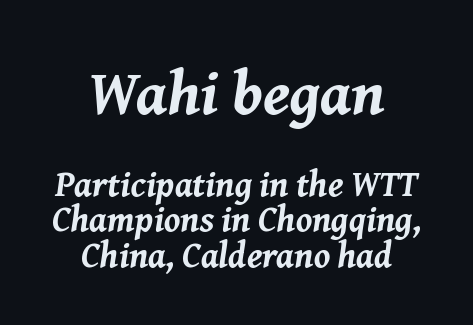
{"italic": "yes", "lean": "right", "slant_degrees": 8, "bold": "yes", "weight": "bold", "width": "normal", "stroke_contrast": "medium", "x_height": "medium", "monospaced": "no", "underline": "no", "align": "center", "line_spacing": "tight", "line_spacing_ratio": 0.98, "letter_spacing": "normal", "letter_spacing_em": 0.0, "larger_block": "first", "size_ratio": 1.75, "glyph_px": 63}
